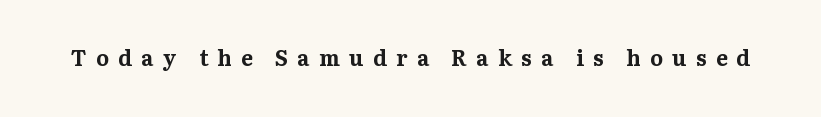
Is there any slant? The stems are plumb. Look at the tracking — it's clearly loosened, letters drifting apart. Descenders hang freely into open space. The font is running at its bold setting.
